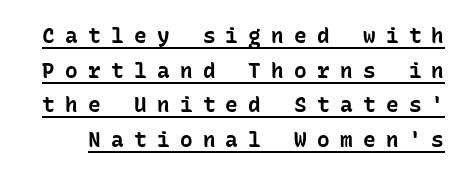
Q: Is the text bold? A: Yes.
Q: Is the text italic (slanted)? A: No, it is upright.
Q: Is the text underlined? A: Yes.
Q: Is the spacing between letters normal or unusually wide? A: Unusually wide.
Q: Is the spacing between lines tight, normal or loose? A: Normal.
